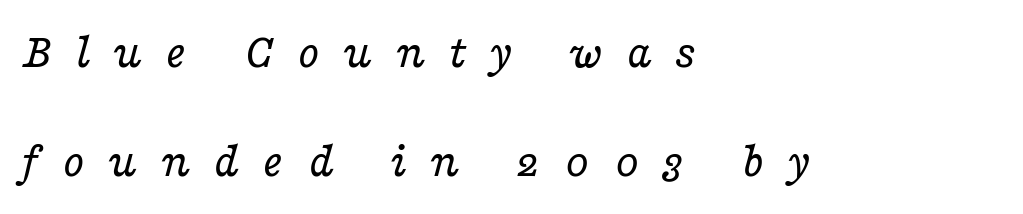
The image shows 50 px regular-weight, wide serif type, italic (leaning right); set left-aligned, loose line spacing (2.18x), unusually wide letter spacing (+0.46 em), not underlined; low stroke contrast and a medium x-height.
